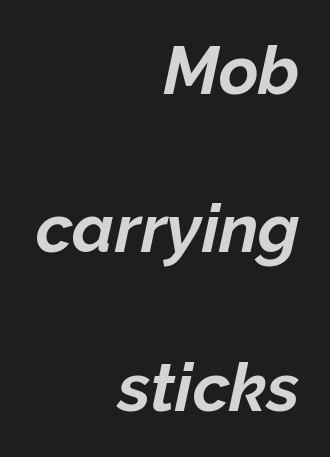
{"italic": "yes", "lean": "right", "slant_degrees": 12, "bold": "yes", "weight": "bold", "width": "normal", "stroke_contrast": "low", "x_height": "medium", "monospaced": "no", "underline": "no", "align": "right", "line_spacing": "loose", "line_spacing_ratio": 2.33, "letter_spacing": "normal", "letter_spacing_em": 0.0, "glyph_px": 68}
